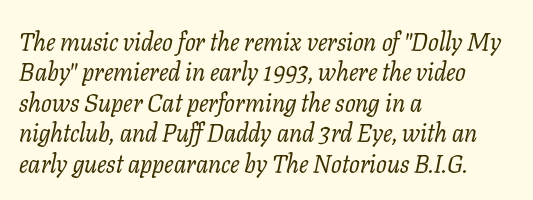
{"italic": "yes", "lean": "right", "slant_degrees": 11, "bold": "no", "underline": "no", "align": "left", "line_spacing_ratio": 1.22, "letter_spacing": "normal", "letter_spacing_em": 0.0, "glyph_px": 25}
